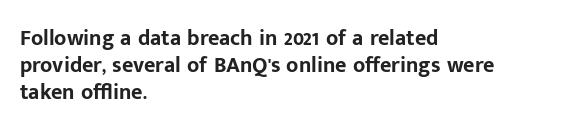
Q: Is the text bold? A: Yes.
Q: Is the text italic (slanted)? A: No, it is upright.
Q: Is the text underlined? A: No.
Q: How is the paragraph aligned? A: Left-aligned.
Q: Is the spacing between letters normal or unusually wide? A: Normal.
